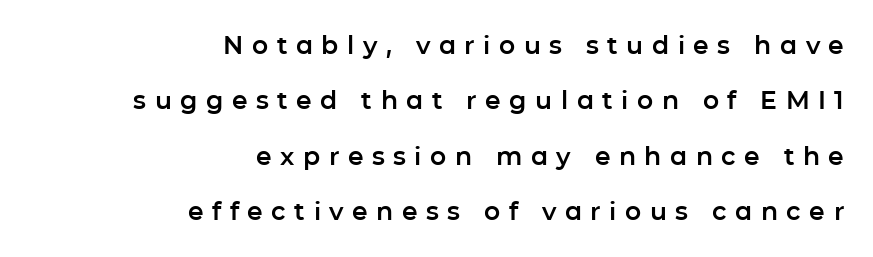
Q: Is the text italic (slanted)? A: No, it is upright.
Q: Is the text underlined? A: No.
Q: How is the paragraph aligned? A: Right-aligned.
Q: Is the spacing between letters normal or unusually wide? A: Unusually wide.
Q: Is the spacing between lines tight, normal or loose? A: Loose.
